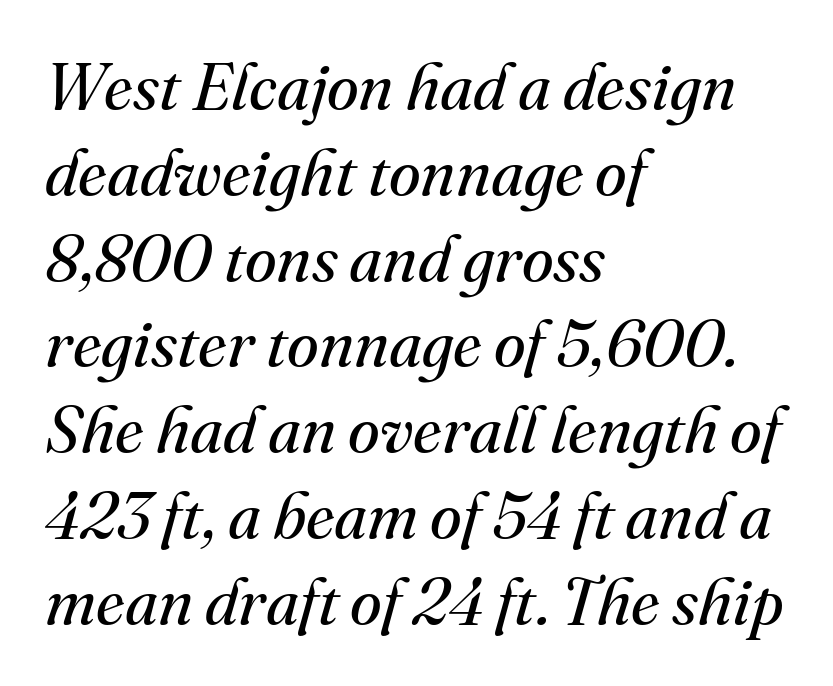
The string is rendered with underlining switched off. Horizontal alignment here is leftward, the default for most running prose. Caption: standard tracking, unaltered. The text carries the slant typical of an italic or oblique font.
